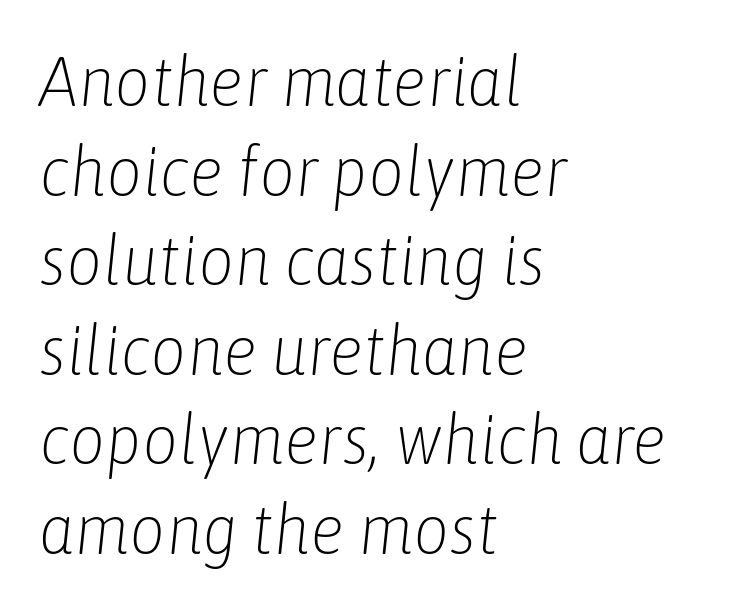
How are the letters spaced? Ordinarily, with no added tracking. These lines are set flush left with a ragged right edge. Looks like regular typesetting: each glyph gets only the width it needs. Notice how descenders clear the ascenders below comfortably — that's standard leading.
